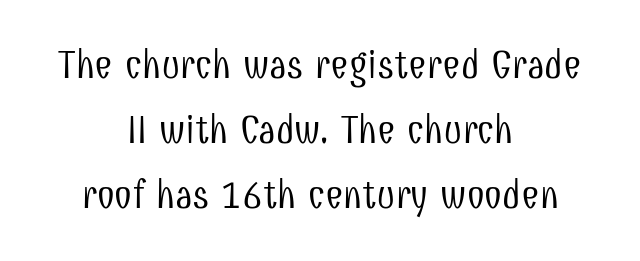
The image shows 40 px light, condensed sans-serif type, upright; set centered, normal line spacing (1.63x), normal letter spacing, not underlined; low stroke contrast and a medium x-height.
